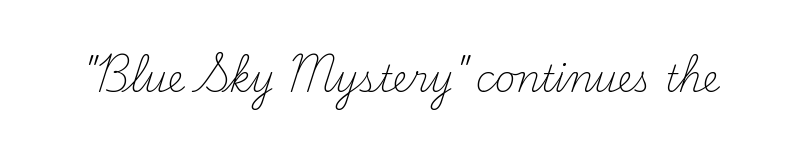
Q: Is the text bold? A: No.
Q: Is the text italic (slanted)? A: Yes.
Q: Is the text underlined? A: No.
Q: Is the spacing between letters normal or unusually wide? A: Normal.
Q: Width (condensed, normal, or wide)? A: Normal.
Q: Stroke contrast? A: Medium.
Q: x-height? A: Small.
Q: Monospaced? A: No.
